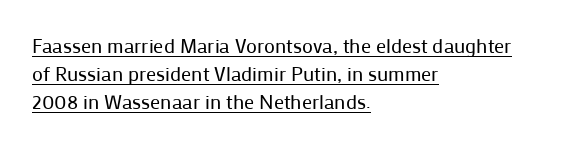
{"italic": "no", "bold": "no", "underline": "yes", "align": "left", "line_spacing": "normal", "line_spacing_ratio": 1.39, "letter_spacing": "normal", "letter_spacing_em": 0.0, "glyph_px": 20}
